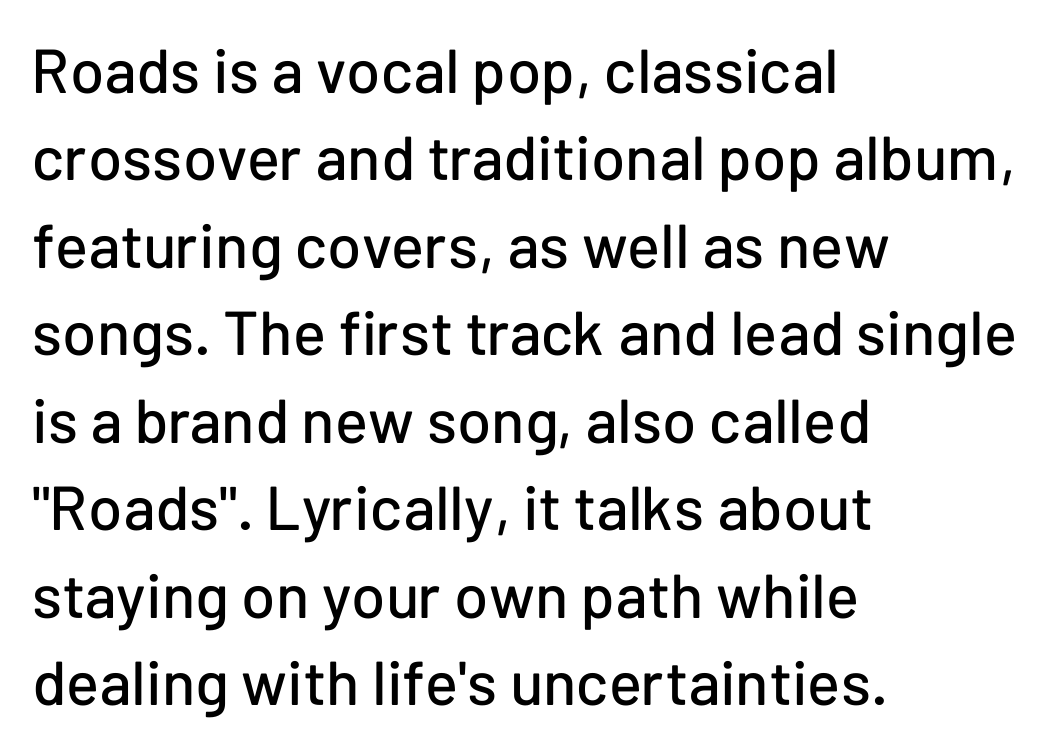
Q: Is the text italic (slanted)? A: No, it is upright.
Q: Is the typeface a serif or a sans-serif typeface? A: Sans-serif.
Q: Is the text underlined? A: No.
Q: How is the paragraph aligned? A: Left-aligned.
Q: Is the spacing between letters normal or unusually wide? A: Normal.
Q: Is the spacing between lines tight, normal or loose? A: Normal.
Q: Width (condensed, normal, or wide)? A: Normal.
Q: Stroke contrast? A: Low.
Q: x-height? A: Medium.
Q: Monospaced? A: No.
